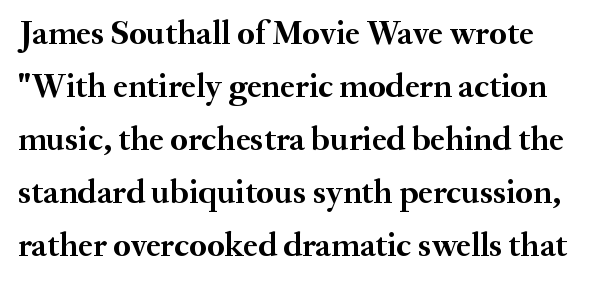
The image shows 34 px semibold serif type, upright; set normal line spacing (1.56x), normal letter spacing, not underlined; medium stroke contrast and a small x-height.
